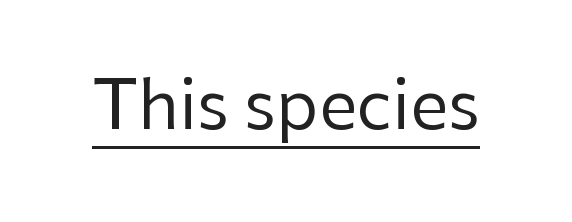
{"serif": "no", "italic": "no", "bold": "no", "weight": "regular", "width": "normal", "stroke_contrast": "low", "x_height": "medium", "monospaced": "no", "underline": "yes", "letter_spacing": "normal", "letter_spacing_em": 0.0, "glyph_px": 68}
